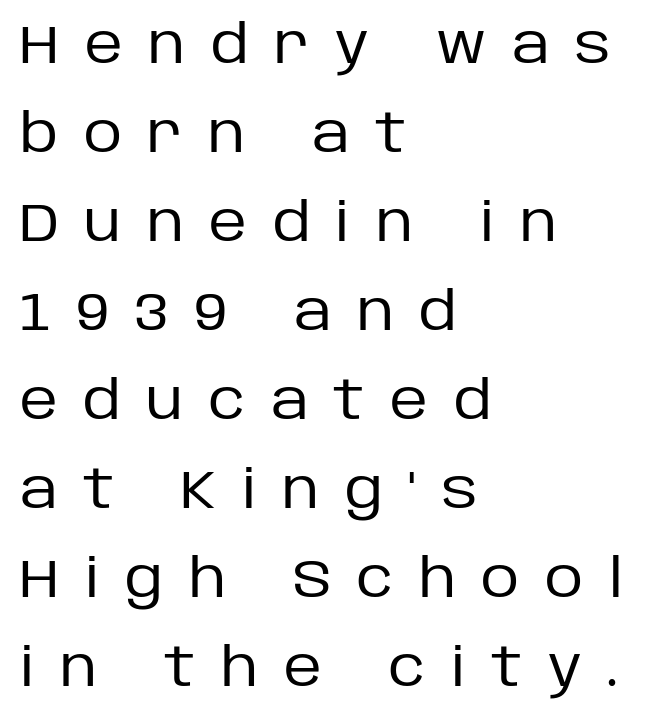
Does extra space separate the letters? Yes, quite a lot of it. The vertical gap from one line to the next is medium. A classic flush-left, rag-right setting is used for this passage. Decoration check: the copy has no underline.
